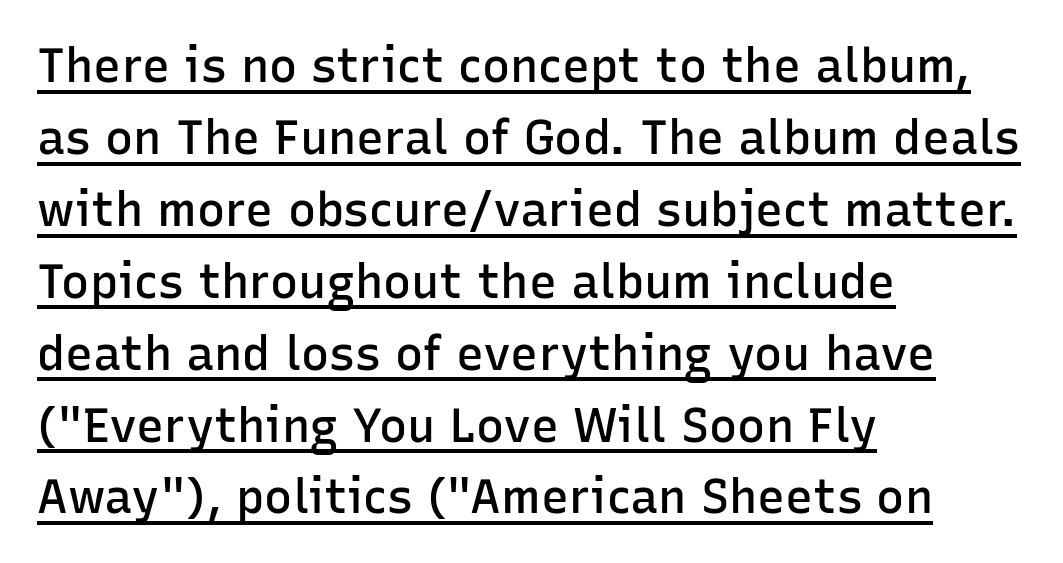
{"serif": "no", "italic": "no", "bold": "semi", "weight": "semibold", "width": "normal", "stroke_contrast": "low", "x_height": "medium", "monospaced": "no", "underline": "yes", "align": "left", "line_spacing": "normal", "line_spacing_ratio": 1.53, "letter_spacing": "normal", "letter_spacing_em": 0.0, "glyph_px": 47}
